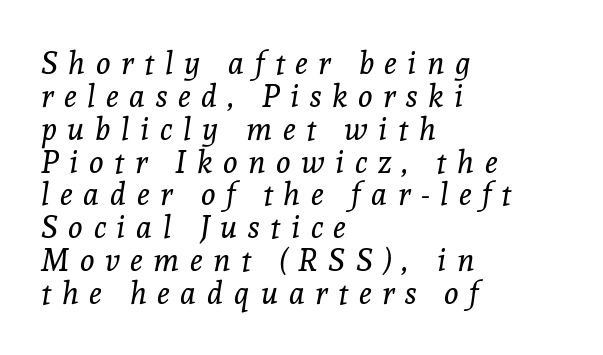
Q: Is the text bold? A: No.
Q: Is the text italic (slanted)? A: Yes, it leans right by about 8 degrees.
Q: Is the typeface a serif or a sans-serif typeface? A: Serif.
Q: Is the text underlined? A: No.
Q: How is the paragraph aligned? A: Left-aligned.
Q: Is the spacing between letters normal or unusually wide? A: Unusually wide.
Q: Is the spacing between lines tight, normal or loose? A: Tight.
Q: Width (condensed, normal, or wide)? A: Normal.
Q: x-height? A: Medium.
Q: Monospaced? A: No.
